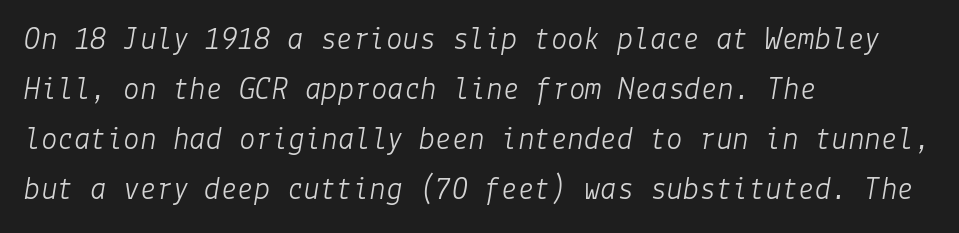
Here the glyphs are tracked normally, forming tight word shapes. Visually the block forms a straight wall on the left and a jagged coastline on the right. Underline: absent. The specimen reads as italic at a glance.
